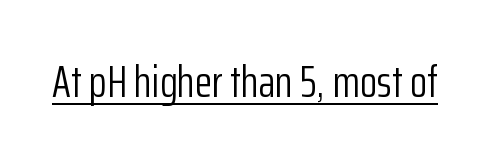
Each stroke keeps to a modest, everyday thickness or less. This sample uses a sans-serif face. Nope, not italic — everything's standing straight. Every word sits above its own underline.
